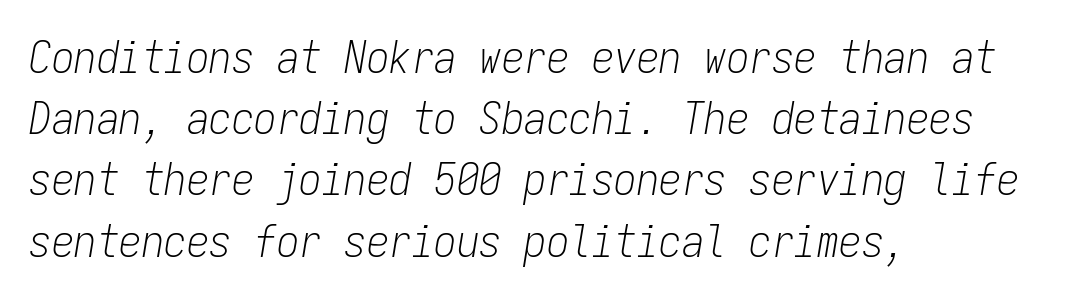
{"italic": "yes", "lean": "right", "slant_degrees": 9, "bold": "no", "weight": "light", "width": "condensed", "stroke_contrast": "low", "x_height": "medium", "monospaced": "yes", "underline": "no", "align": "left", "line_spacing": "normal", "line_spacing_ratio": 1.36, "letter_spacing": "normal", "letter_spacing_em": 0.0, "glyph_px": 45}
